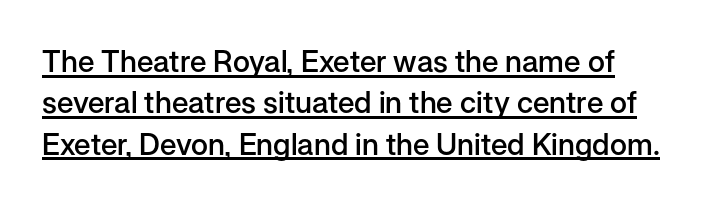
The axis of the letterforms is exactly vertical. Caption: lettering with a line underneath. The lines sit at an ordinary, default distance from one another. The line texture is even and compact thanks to regular tracking.
